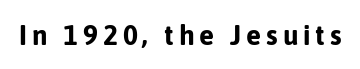
The image shows 28 px bold sans-serif type, upright; set not underlined; low stroke contrast and a medium x-height.
